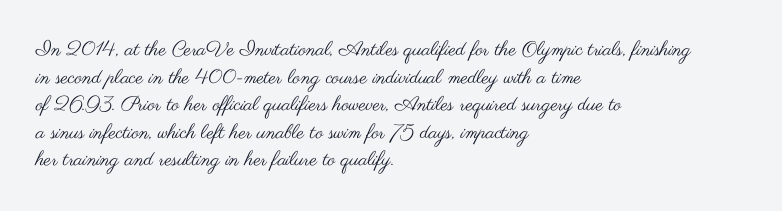
The image shows 20 px text type; set left-aligned, normal line spacing (1.38x), normal letter spacing, not underlined.
